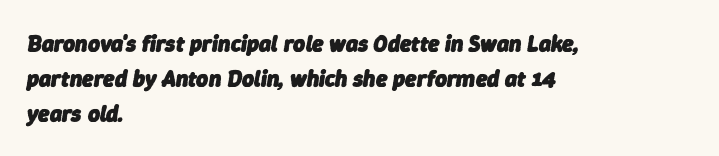
Q: Is the text bold? A: Yes.
Q: Is the text italic (slanted)? A: Yes, it leans right by about 9 degrees.
Q: Is the text underlined? A: No.
Q: How is the paragraph aligned? A: Left-aligned.
Q: Is the spacing between letters normal or unusually wide? A: Normal.
Q: Is the spacing between lines tight, normal or loose? A: Normal.
